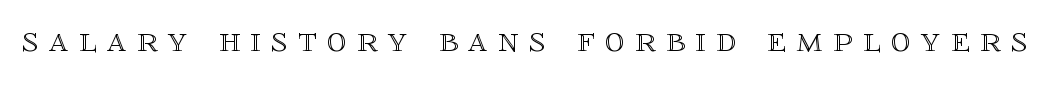
The image shows 38 px text type, upright; set unusually wide letter spacing (+0.28 em), not underlined; a large x-height.
